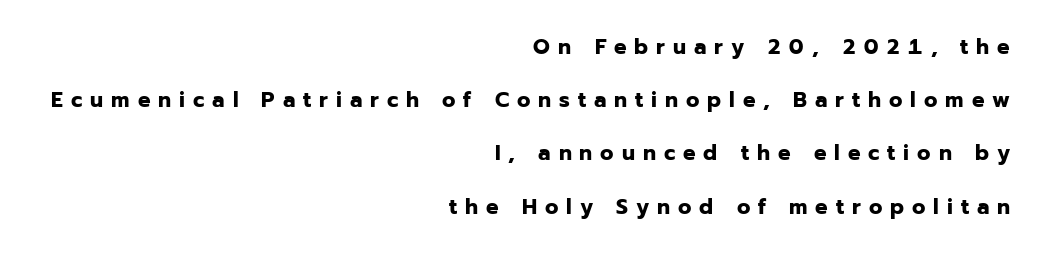
Ascenders rise straight up at ninety degrees. One-word summary of the alignment: right. This block would shrink considerably if given ordinary leading; it's expanded now. The letters are spread apart with noticeably loose tracking. A dark, heavy texture on the line: the type is bold. Check under the words: just untouched page.
